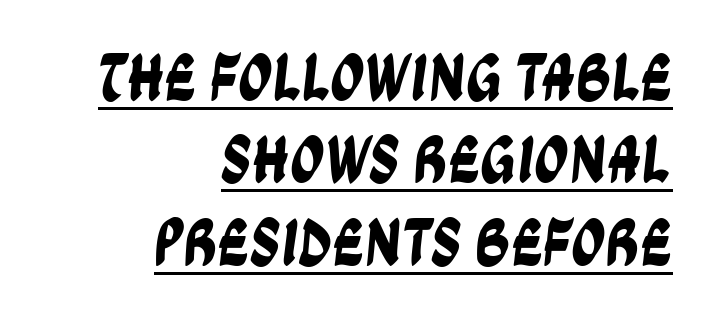
Q: Is the typeface a serif or a sans-serif typeface? A: Sans-serif.
Q: Is the text underlined? A: Yes.
Q: How is the paragraph aligned? A: Right-aligned.
Q: Is the spacing between letters normal or unusually wide? A: Normal.
Q: Width (condensed, normal, or wide)? A: Condensed.
Q: Stroke contrast? A: Low.
Q: x-height? A: Large.
Q: Monospaced? A: No.
